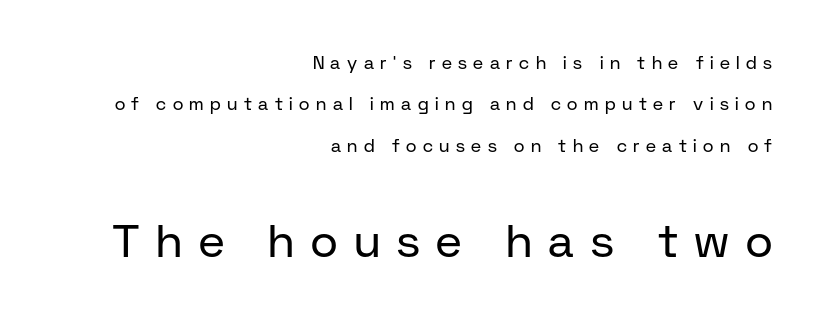
A typesetter would call this heavily tracked-out type. Classification — sans serif. Do the letters lean? They stand straight. You could not count columns in this text — the font is proportionally spaced.
